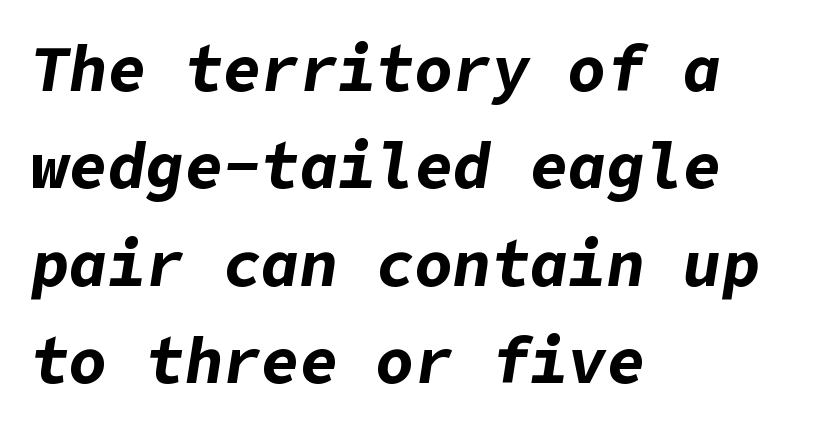
{"italic": "yes", "lean": "right", "slant_degrees": 9, "bold": "yes", "weight": "bold", "width": "normal", "stroke_contrast": "low", "x_height": "medium", "underline": "no", "align": "left", "line_spacing": "normal", "line_spacing_ratio": 1.52, "letter_spacing": "normal", "letter_spacing_em": 0.0, "glyph_px": 64}
